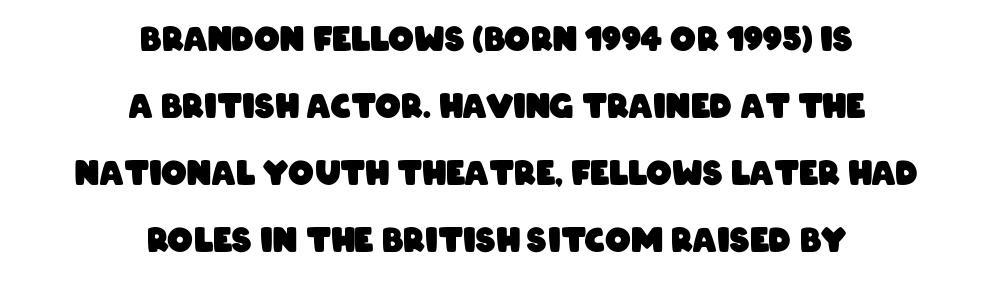
Q: Is the text bold? A: Yes.
Q: Is the typeface a serif or a sans-serif typeface? A: Sans-serif.
Q: Is the text underlined? A: No.
Q: How is the paragraph aligned? A: Centered.
Q: Is the spacing between letters normal or unusually wide? A: Normal.
Q: Is the spacing between lines tight, normal or loose? A: Loose.
Q: Width (condensed, normal, or wide)? A: Condensed.
Q: Stroke contrast? A: Low.
Q: x-height? A: Large.
Q: Monospaced? A: No.
